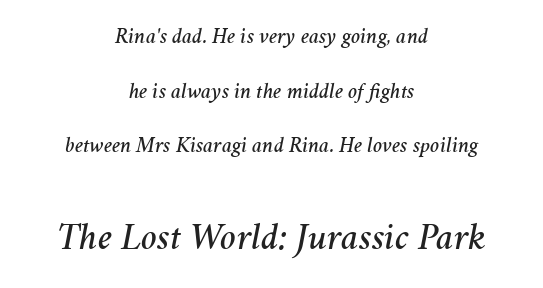
Q: Is the text italic (slanted)? A: Yes, it leans right by about 11 degrees.
Q: Is the text underlined? A: No.
Q: How is the paragraph aligned? A: Centered.
Q: Is the spacing between letters normal or unusually wide? A: Normal.
Q: Is the spacing between lines tight, normal or loose? A: Loose.
Q: Which block of text is set in a larger size, the first (top) or the second (bottom)? A: The second (bottom) one.
Q: Width (condensed, normal, or wide)? A: Normal.
Q: Stroke contrast? A: Medium.
Q: x-height? A: Medium.
Q: Monospaced? A: No.
